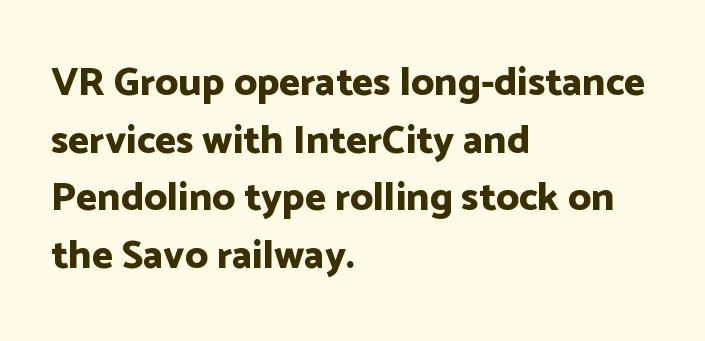
A typesetter would mark this as roman, not italic. Clear beneath every line of the passage. The rows are spaced the way most documents space them. Typeset ragged right — the left edge is the straight one. The line texture is even and compact thanks to regular tracking. Chunky letters — that's bold for sure.
